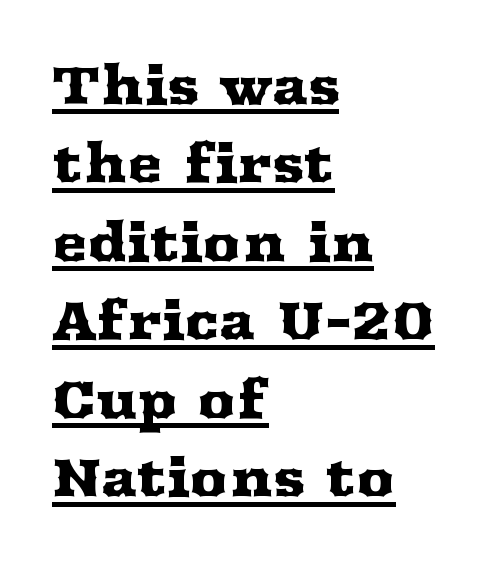
{"serif": "yes", "italic": "no", "width": "wide", "stroke_contrast": "medium", "x_height": "medium", "monospaced": "no", "underline": "yes", "align": "left", "line_spacing": "normal", "line_spacing_ratio": 1.48, "letter_spacing": "normal", "letter_spacing_em": 0.0, "glyph_px": 53}
